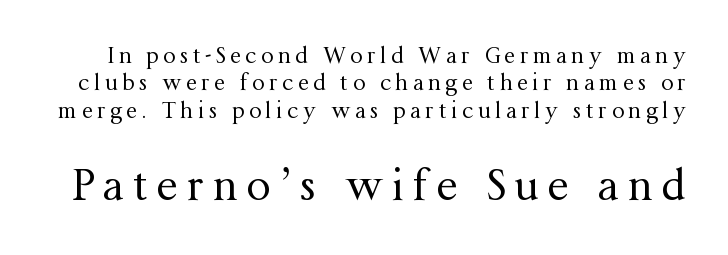
{"serif": "yes", "italic": "no", "bold": "no", "weight": "regular", "width": "normal", "stroke_contrast": "medium", "x_height": "medium", "monospaced": "no", "underline": "no", "line_spacing": "normal", "line_spacing_ratio": 1.25, "letter_spacing": "wide", "letter_spacing_em": 0.21, "larger_block": "second", "size_ratio": 1.95, "glyph_px": 43}
